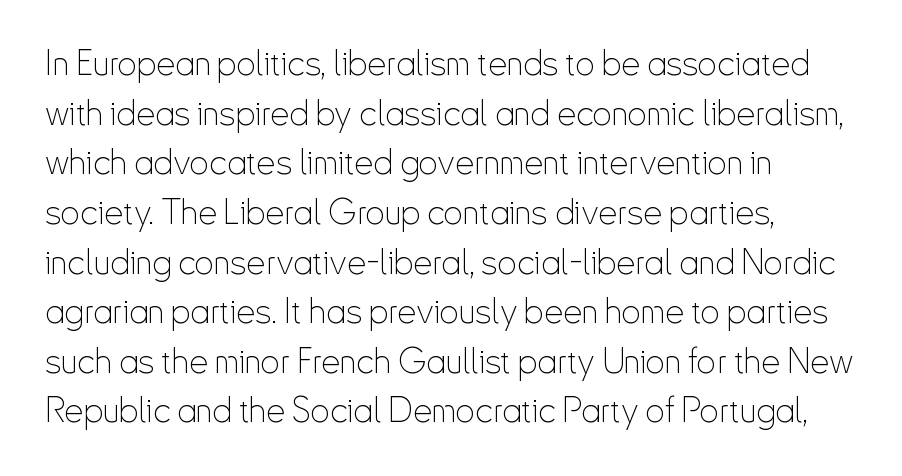
Q: Is the text bold? A: No.
Q: Is the text italic (slanted)? A: No, it is upright.
Q: Is the typeface a serif or a sans-serif typeface? A: Sans-serif.
Q: Is the text underlined? A: No.
Q: How is the paragraph aligned? A: Left-aligned.
Q: Is the spacing between letters normal or unusually wide? A: Normal.
Q: Is the spacing between lines tight, normal or loose? A: Normal.
Q: Width (condensed, normal, or wide)? A: Condensed.
Q: Stroke contrast? A: Low.
Q: x-height? A: Small.
Q: Monospaced? A: No.
